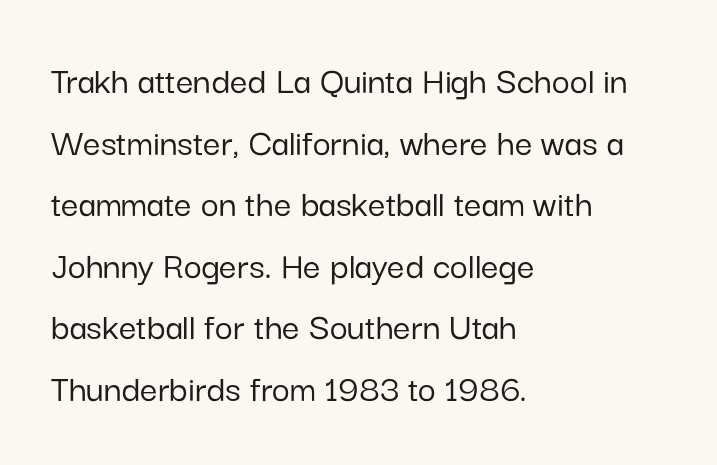
It's the straight-up-and-down kind of type. No feet cap the strokes, marking this as sans-serif type. Inter-character spacing is left at the font's built-in metrics. Summary of vertical rhythm: regular, with standard interline spacing. Varying glyph widths throughout — classic text-font behaviour.
